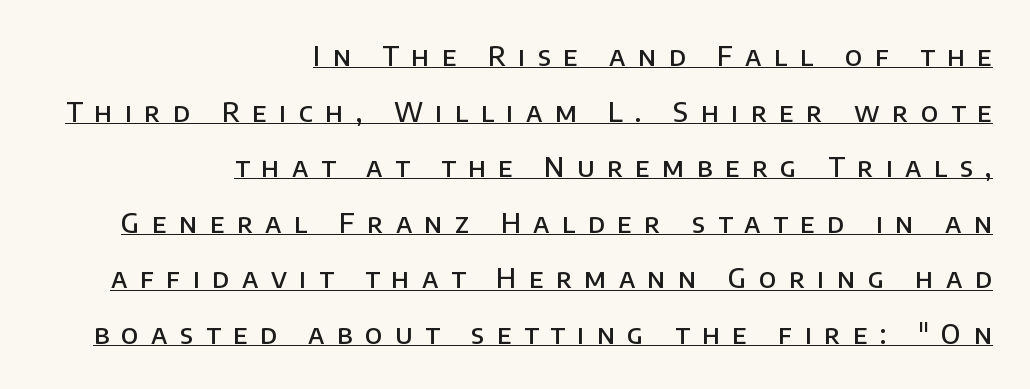
Alignment: flush right. The passage shown is underscored from start to finish. Nope, not italic — everything's standing straight. Tracking here is generous; glyphs stand well apart from one another. Vertically, the passage feels expansive, rows floating well apart.
